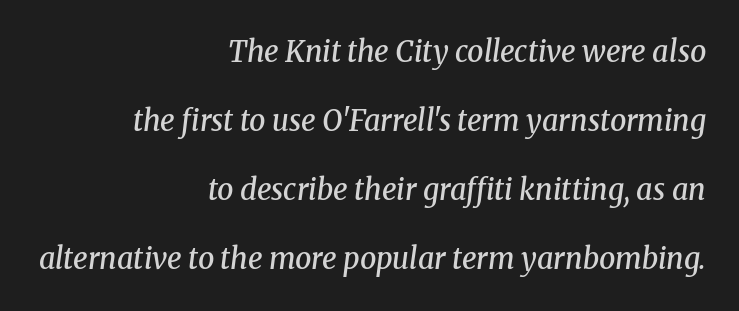
The letters advance in unequal steps, a hallmark of proportional type. Characters are canted at an angle relative to the baseline's perpendicular. The letterforms sit shoulder to shoulder at normal distance. Underline: absent. Leading is clearly above the norm, producing a sparse column. Typeset ragged left — the right edge is the straight one.
